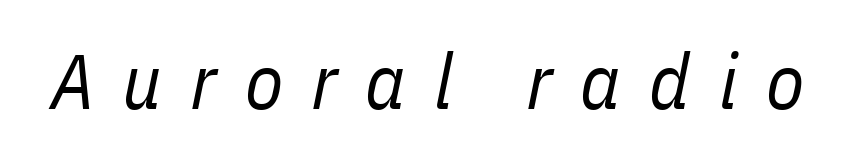
{"italic": "yes", "lean": "right", "slant_degrees": 11, "bold": "no", "weight": "regular", "width": "condensed", "stroke_contrast": "low", "x_height": "medium", "monospaced": "no", "underline": "no", "letter_spacing": "wide", "letter_spacing_em": 0.36, "glyph_px": 78}
